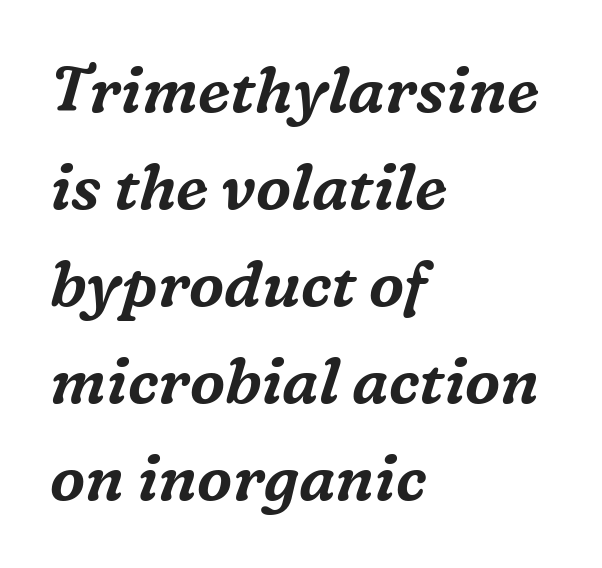
{"serif": "yes", "italic": "yes", "lean": "right", "slant_degrees": 16, "width": "normal", "stroke_contrast": "medium", "x_height": "medium", "monospaced": "no", "underline": "no", "align": "left", "line_spacing": "normal", "line_spacing_ratio": 1.54, "letter_spacing": "normal", "letter_spacing_em": 0.0, "glyph_px": 63}
